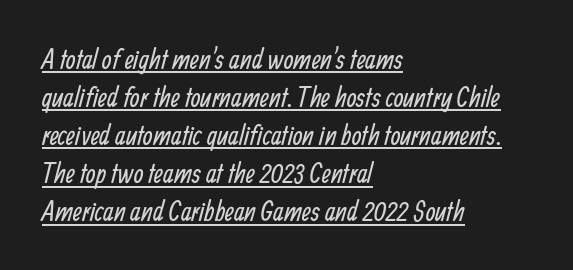
{"serif": "no", "bold": "no", "weight": "regular", "width": "condensed", "stroke_contrast": "low", "x_height": "medium", "monospaced": "no", "underline": "yes", "align": "left", "line_spacing": "normal", "line_spacing_ratio": 1.36, "letter_spacing": "normal", "letter_spacing_em": 0.0, "glyph_px": 28}
